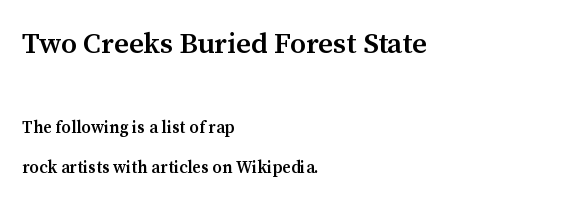
{"serif": "yes", "italic": "no", "bold": "semi", "weight": "semibold", "width": "normal", "stroke_contrast": "medium", "x_height": "medium", "monospaced": "no", "underline": "no", "align": "left", "line_spacing": "loose", "line_spacing_ratio": 2.39, "letter_spacing": "normal", "letter_spacing_em": 0.0, "larger_block": "first", "size_ratio": 1.71, "glyph_px": 29}
